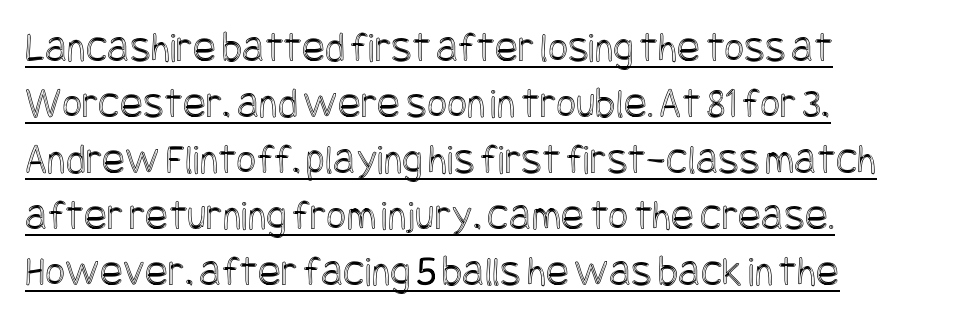
The gaps between neighbouring characters are ordinary and unremarkable. Decoration check: the copy is underlined. Alignment: flush left. A roman cut, with each character standing at attention. Students, observe: this is what conventionally led text looks like.
